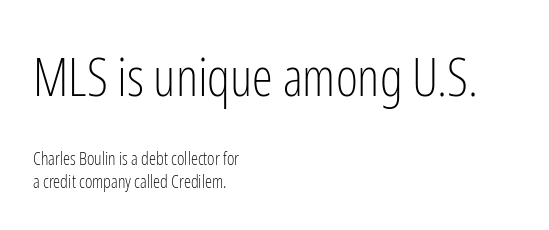
{"serif": "no", "italic": "no", "bold": "no", "weight": "light", "width": "condensed", "stroke_contrast": "low", "x_height": "medium", "monospaced": "no", "underline": "no", "align": "left", "line_spacing": "normal", "line_spacing_ratio": 1.27, "letter_spacing": "normal", "letter_spacing_em": 0.0, "larger_block": "first", "size_ratio": 2.94, "glyph_px": 53}
